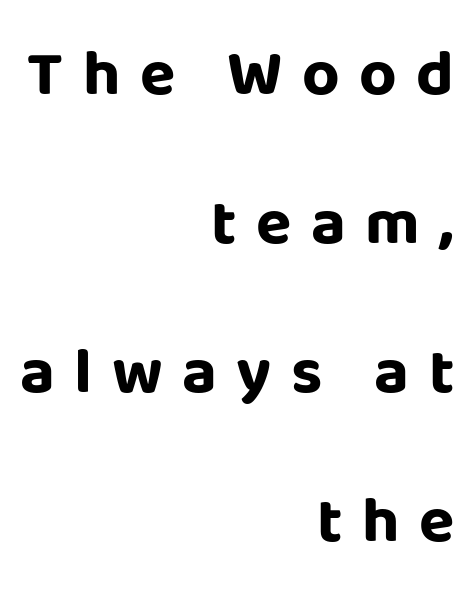
The image shows 65 px bold sans-serif type, upright; set right-aligned, loose line spacing (2.29x), unusually wide letter spacing (+0.3 em), not underlined; low stroke contrast and a large x-height.
